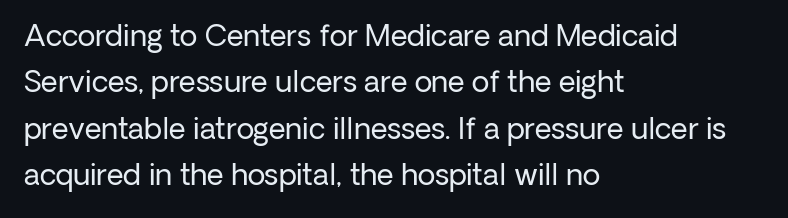
{"serif": "no", "italic": "no", "bold": "no", "weight": "regular", "width": "normal", "stroke_contrast": "low", "x_height": "medium", "monospaced": "no", "underline": "no", "align": "left", "line_spacing": "normal", "line_spacing_ratio": 1.6, "letter_spacing": "normal", "letter_spacing_em": 0.0, "glyph_px": 29}
